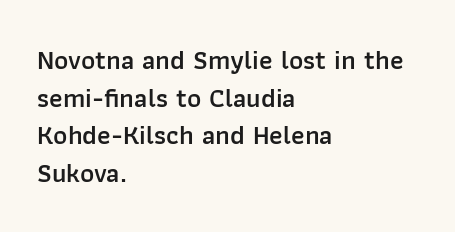
{"italic": "no", "bold": "semi", "underline": "no", "align": "left", "line_spacing": "normal", "line_spacing_ratio": 1.39, "letter_spacing": "normal", "letter_spacing_em": 0.0, "glyph_px": 27}
